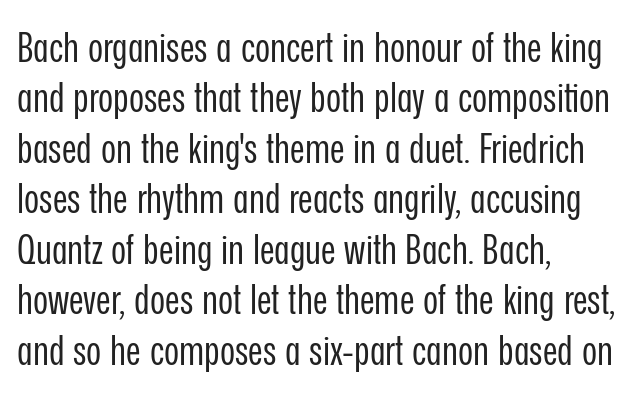
A typesetter would call this proportional, since set widths differ per character. Here the glyphs are tracked normally, forming tight word shapes. The letters stand upright; this is a roman face. Classification — sans serif.
